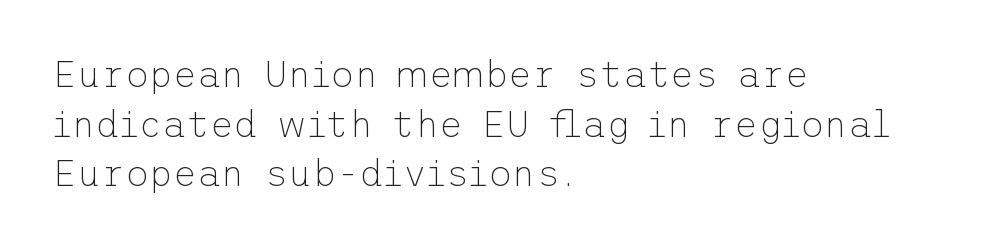
{"serif": "no", "italic": "no", "bold": "no", "weight": "thin", "width": "normal", "stroke_contrast": "low", "x_height": "medium", "underline": "no", "align": "left", "line_spacing": "normal", "line_spacing_ratio": 1.34, "letter_spacing": "normal", "letter_spacing_em": 0.0, "glyph_px": 37}
